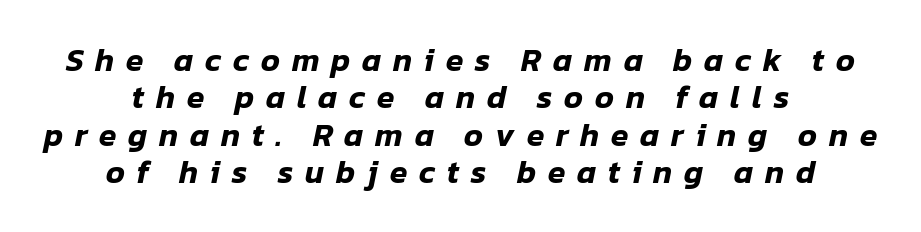
{"italic": "yes", "lean": "right", "slant_degrees": 12, "width": "normal", "stroke_contrast": "low", "x_height": "medium", "monospaced": "no", "underline": "no", "align": "center", "line_spacing_ratio": 1.17, "letter_spacing": "wide", "letter_spacing_em": 0.37, "glyph_px": 32}
